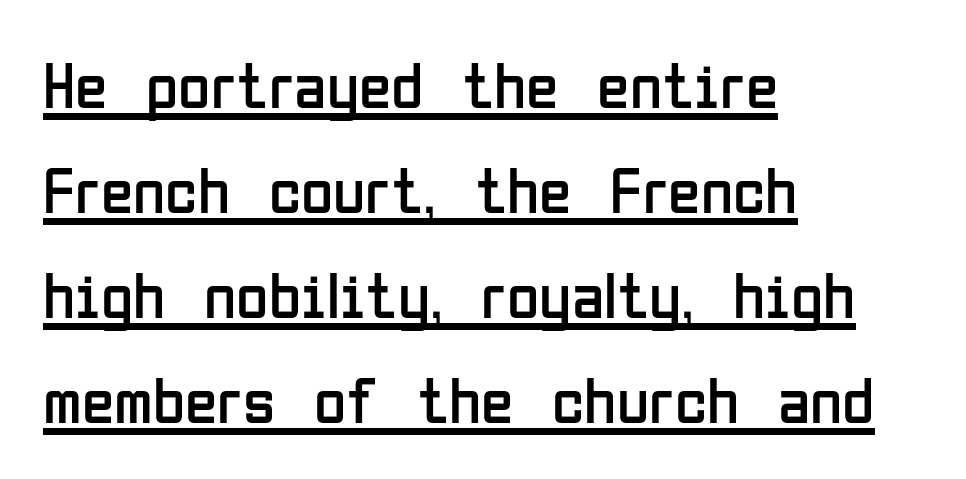
The image shows 66 px regular-weight, condensed sans-serif type, upright; set left-aligned, normal line spacing (1.59x), normal letter spacing, underlined; low stroke contrast and a medium x-height.
